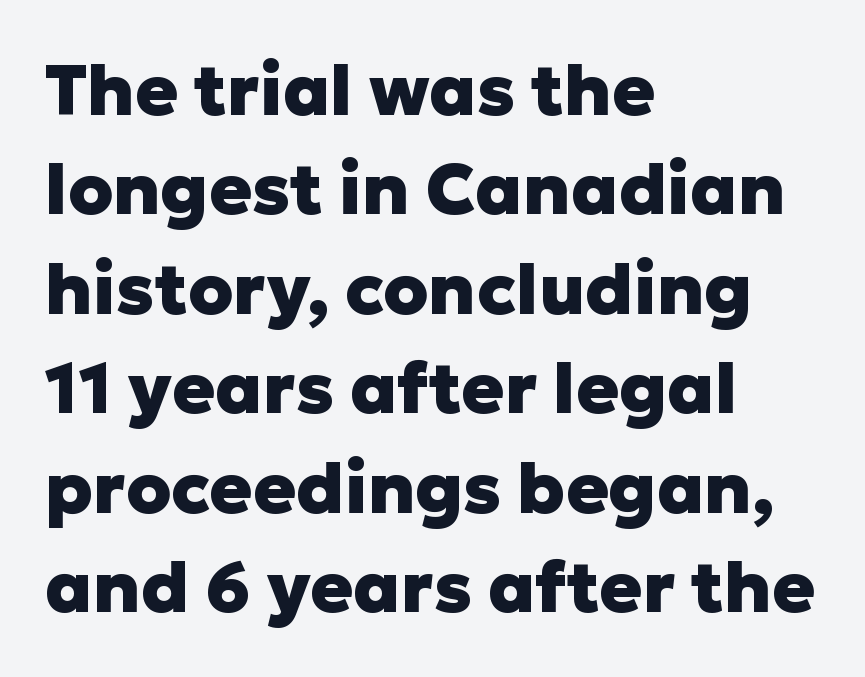
The image shows 71 px heavy sans-serif type, upright; set left-aligned, normal line spacing (1.4x), normal letter spacing, not underlined; low stroke contrast and a medium x-height.
